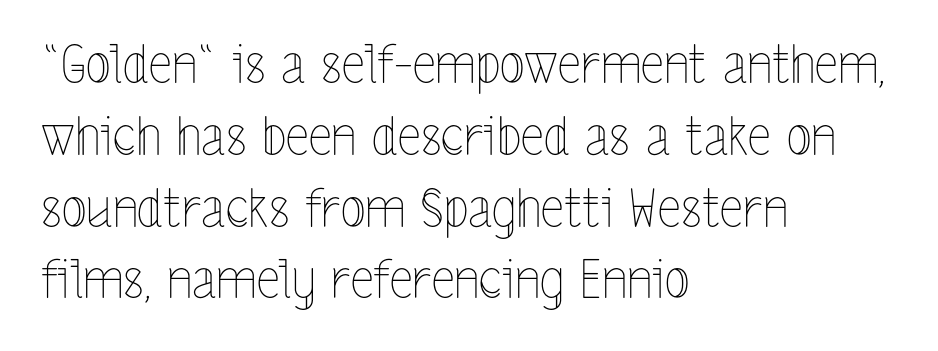
The image shows 52 px thin, condensed type, upright; set left-aligned, normal line spacing (1.38x), normal letter spacing, not underlined; a medium x-height.
